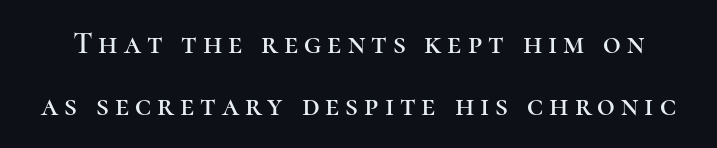
The image shows 31 px serif type, upright; set loose line spacing (1.99x), not underlined; high stroke contrast and a medium x-height.
